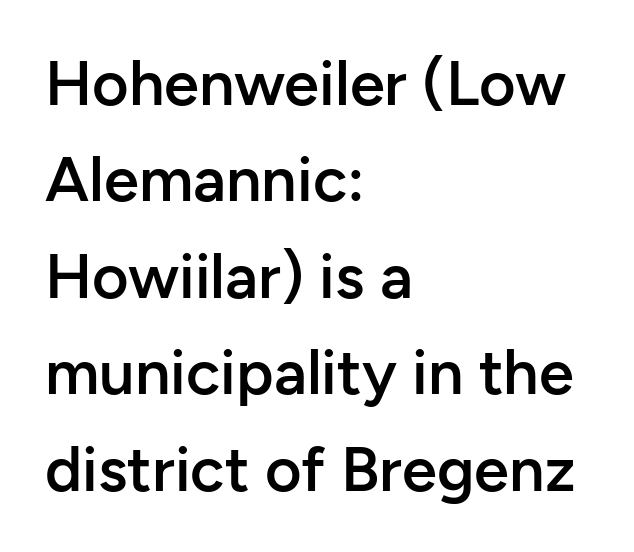
Q: Is the text bold? A: Semi-bold.
Q: Is the text italic (slanted)? A: No, it is upright.
Q: Is the typeface a serif or a sans-serif typeface? A: Sans-serif.
Q: Is the text underlined? A: No.
Q: How is the paragraph aligned? A: Left-aligned.
Q: Is the spacing between letters normal or unusually wide? A: Normal.
Q: Is the spacing between lines tight, normal or loose? A: Normal.
Q: Width (condensed, normal, or wide)? A: Normal.
Q: Stroke contrast? A: Low.
Q: x-height? A: Medium.
Q: Monospaced? A: No.
